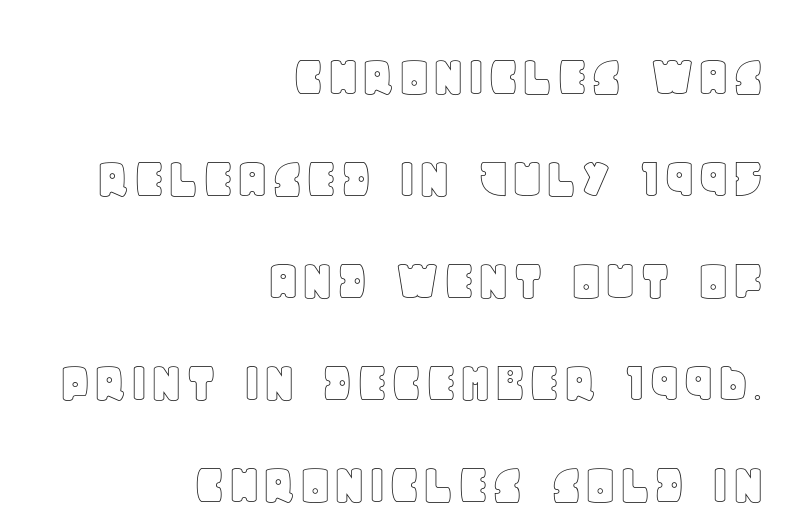
The image shows 60 px text type, upright; set right-aligned, normal line spacing (1.7x), normal letter spacing, not underlined; a large x-height.
